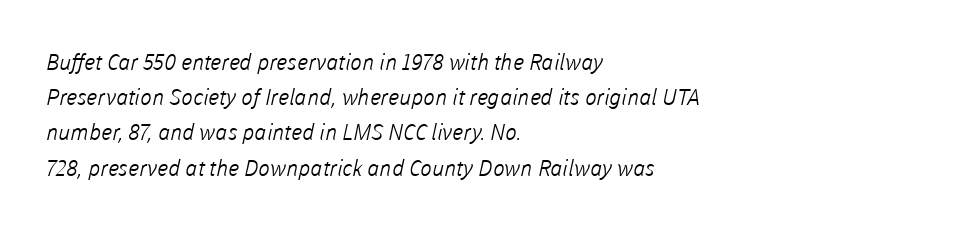
Q: Is the text bold? A: No.
Q: Is the text underlined? A: No.
Q: How is the paragraph aligned? A: Left-aligned.
Q: Is the spacing between letters normal or unusually wide? A: Normal.
Q: Is the spacing between lines tight, normal or loose? A: Normal.
